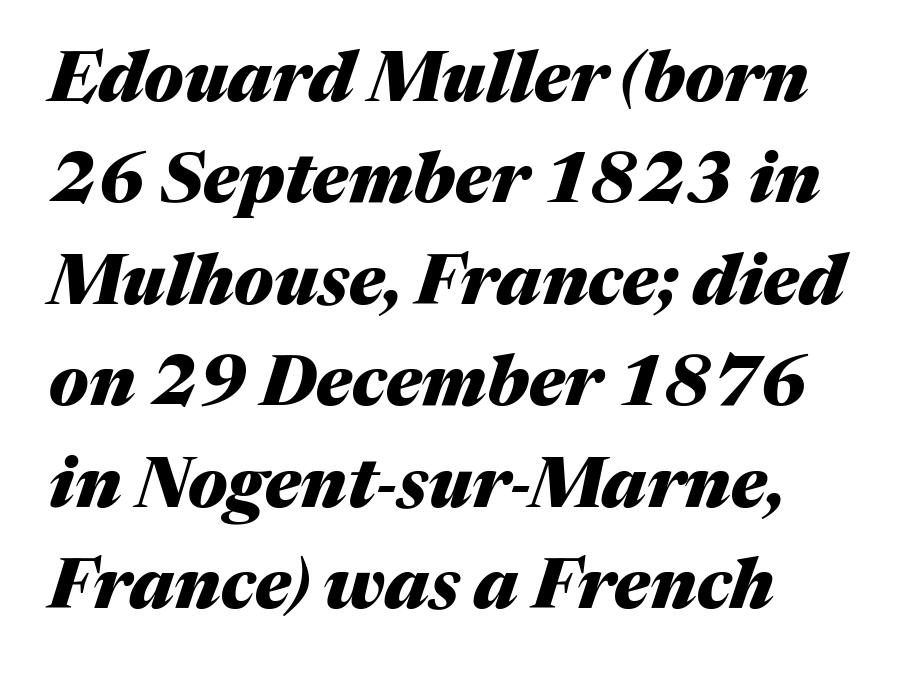
{"italic": "yes", "lean": "right", "slant_degrees": 17, "bold": "yes", "weight": "heavy", "width": "normal", "stroke_contrast": "medium", "x_height": "medium", "monospaced": "no", "underline": "no", "align": "left", "line_spacing": "normal", "line_spacing_ratio": 1.45, "letter_spacing": "normal", "letter_spacing_em": 0.0, "glyph_px": 70}
